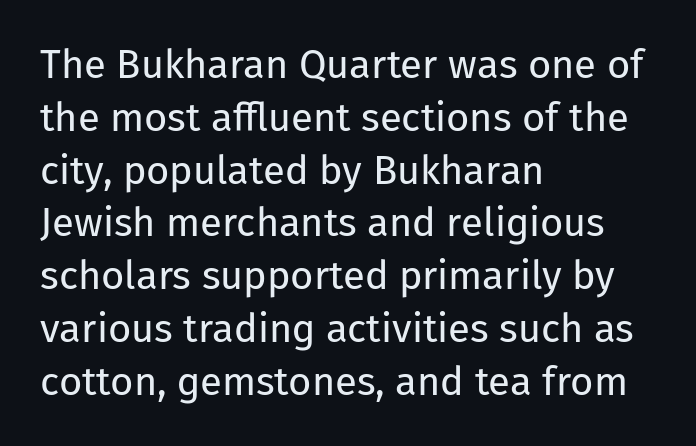
Observe the absence of serifs on each vertical stroke in this sample. The typography opts for an upright posture over an oblique one. Has an underline been added? It has not. No heavy texture on the line: the type isn't bold. The leading is moderate, giving the passage an even texture.
